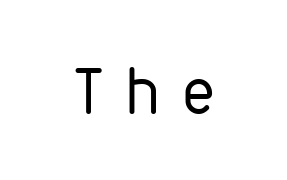
Does extra space separate the letters? Yes, quite a lot of it. The passage shown is not bold in any degree. Tall strokes in this sample are plumb rather than angled. Looks like regular typesetting: each glyph gets only the width it needs.
